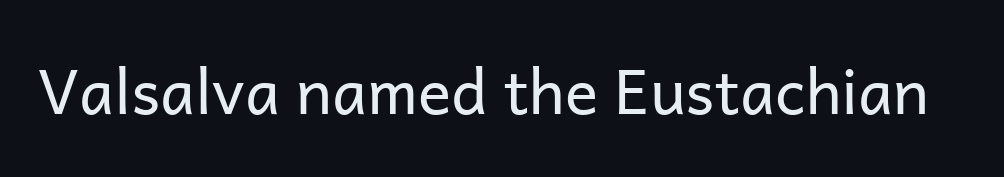
You could not count columns in this text — the font is proportionally spaced. The letters sit at their default tracking, neither squeezed nor spread. Anything drawn beneath the words? Only blank space. Upright lettering throughout. I'd call this a sans setting — the letters go barefoot. Is the stroke heavy? The answer is a plain regular-or-lighter.
